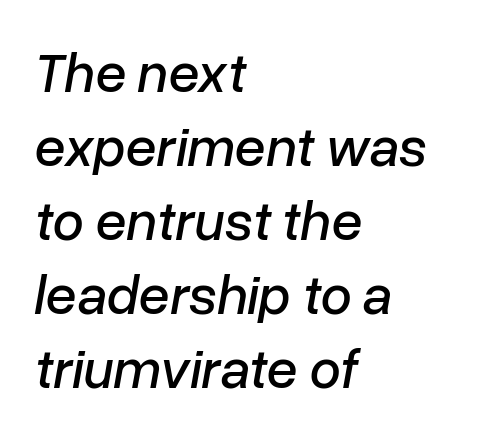
The image shows 56 px text type, italic (leaning right); set left-aligned, normal line spacing (1.32x), normal letter spacing, not underlined; low stroke contrast and a medium x-height.
